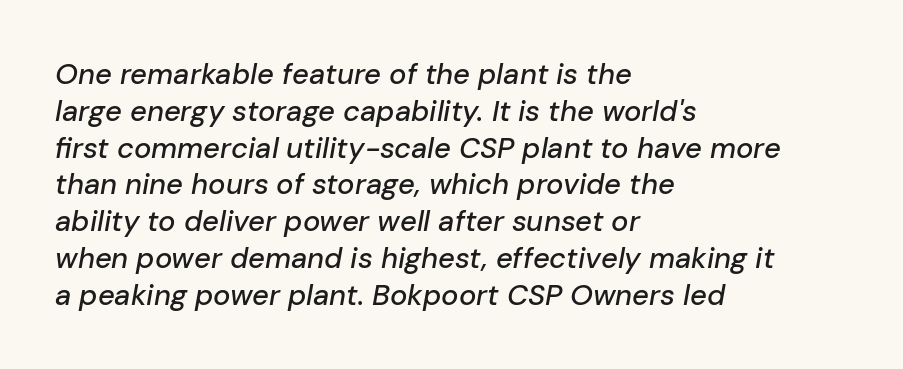
Default kerning and tracking; the words read as compact shapes. The compositor pushed each line to the left boundary. Slant detected: the letters are inclined. Character widths vary here, with narrow letters taking less room than wide ones.
